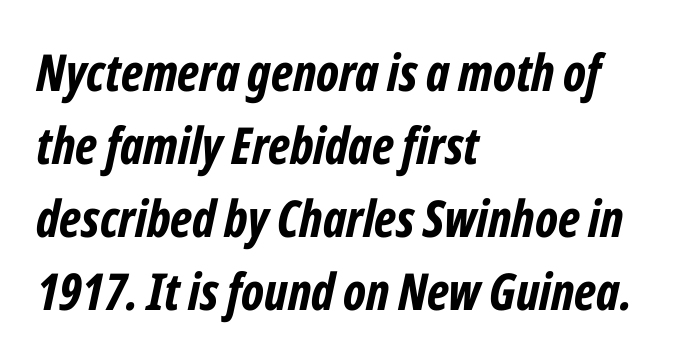
Each line starts at the same left margin while the right side varies. Thick stems and heavy bowls — unmistakably bold. Style check: oblique. The designer left line spacing at the default. Character widths vary here, with narrow letters taking less room than wide ones. Descenders hang freely into open space.
